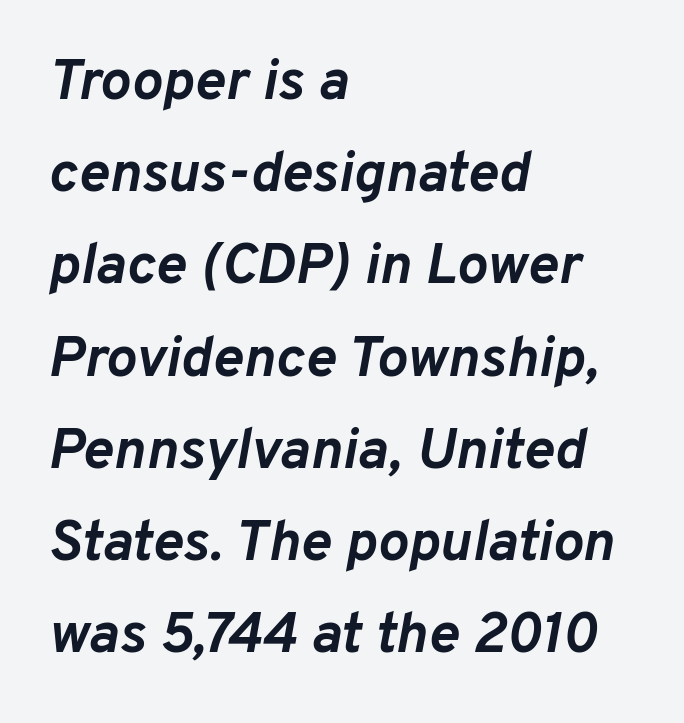
Beneath every word, the page is bare. The letterforms sit shoulder to shoulder at normal distance. The rendering uses a moderate line-height, typical for paragraphs. One-word summary of the alignment: left. The passage shown leans; its letterforms are oblique.
